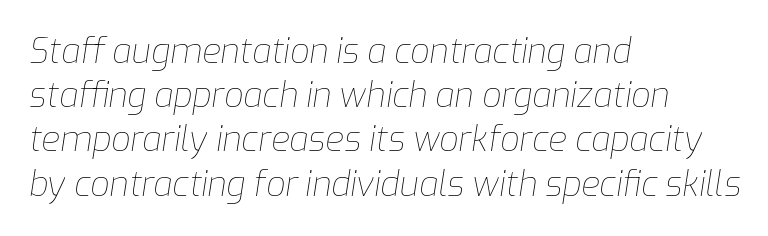
The image shows 34 px thin type, italic (leaning right); set left-aligned, normal line spacing (1.3x), normal letter spacing, not underlined; low stroke contrast and a medium x-height.
